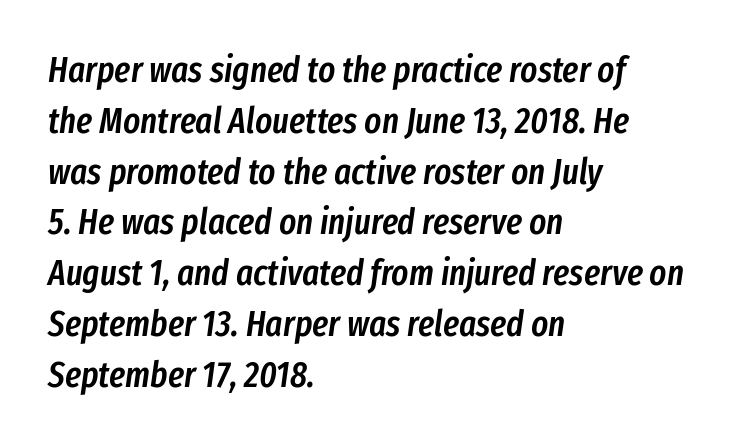
Is the type bold? Partly — it's a semibold, heavier than regular but not fully bold. The passage shown leans; its letterforms are oblique. One glance says typical: line gaps are just what's usual. Leftover space on each line is placed entirely after the last word. Each word holds together tightly as a unit, with standard inter-letter gaps.
